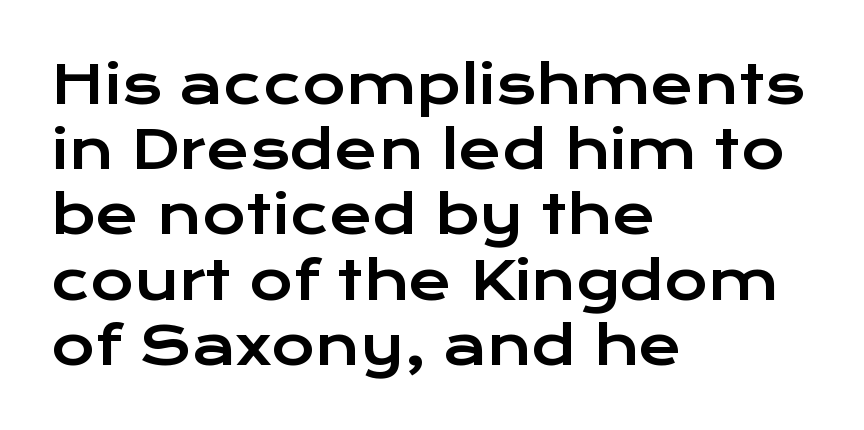
Is this a sans? Yes — the strokes have no serifs. The passage shown is not underscored anywhere. All the whitespace from short lines collects on the right. Each word holds together tightly as a unit, with standard inter-letter gaps.
